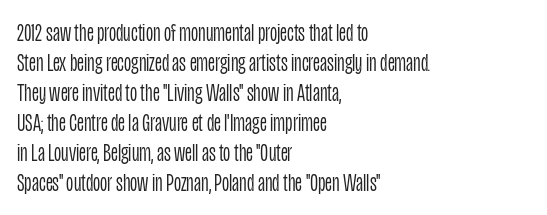
Q: Is the text bold? A: No.
Q: Is the text italic (slanted)? A: No, it is upright.
Q: Is the text underlined? A: No.
Q: How is the paragraph aligned? A: Left-aligned.
Q: Is the spacing between letters normal or unusually wide? A: Normal.
